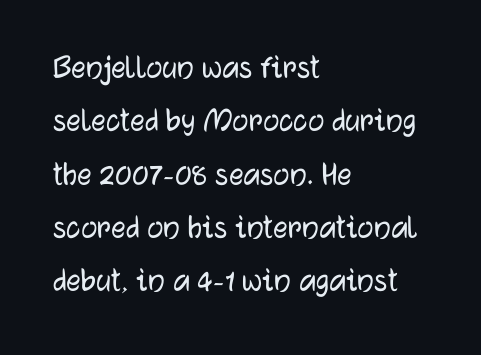
Check the space under the baseline: it is left empty. This sample uses an upright cut, with every glyph sitting square on the baseline. Interline gaps are of average width in this sample. Caption: standard tracking, unaltered. The rendering shows plain stroke endings on the letterforms — a sans-serif design.
